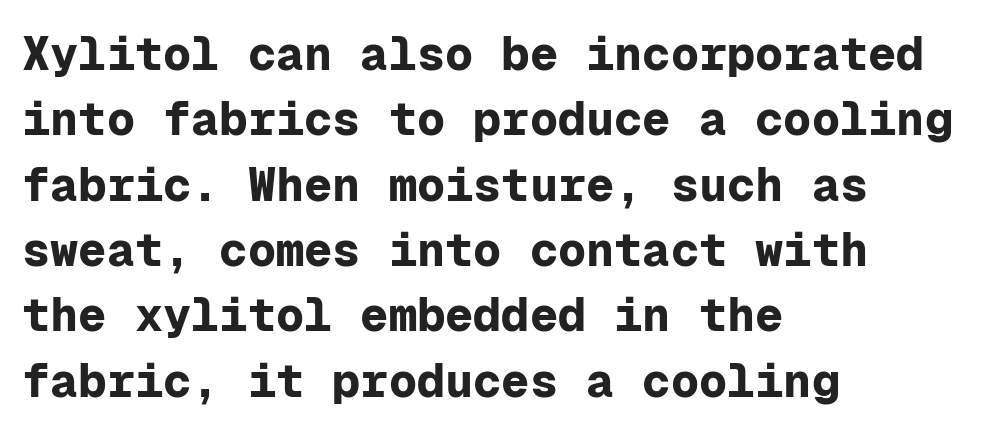
Nobody drew a line under any word here. The letters stand upright; this is a roman face. The passage shown stacks its lines at a standard gap. Note the uniform advance width — an 'i' takes as much space as an 'm'.
